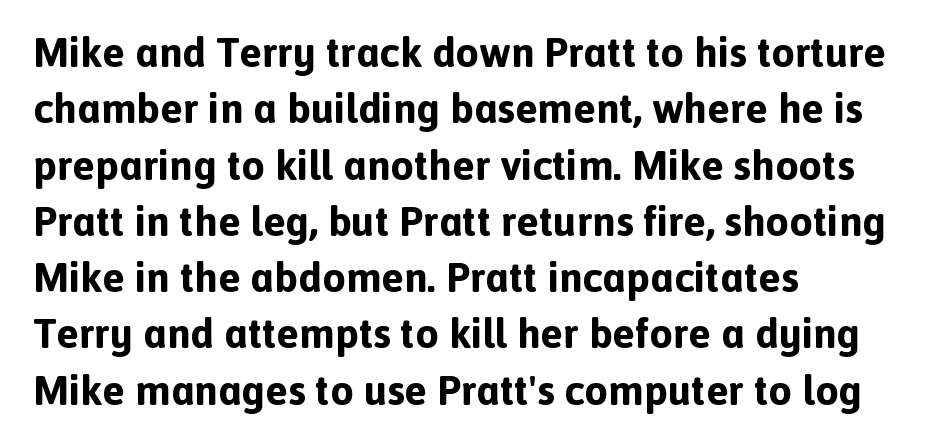
Nothing sits at the stroke ends, so this counts as sans-serif. Each row of text sits above clean, open space. Here the designer chose a conventional face with non-uniform glyph widths. Students, note that the glyphs here touch the page at normal intervals. The letters stand upright; this is a roman face. These lines are set flush left with a ragged right edge.
